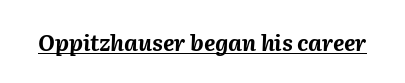
The type is set solid horizontally, with unmodified tracking. These lines were composed using italics. The glyphs have the mass of a bold cut. The typesetter has applied underlining to the passage shown.
